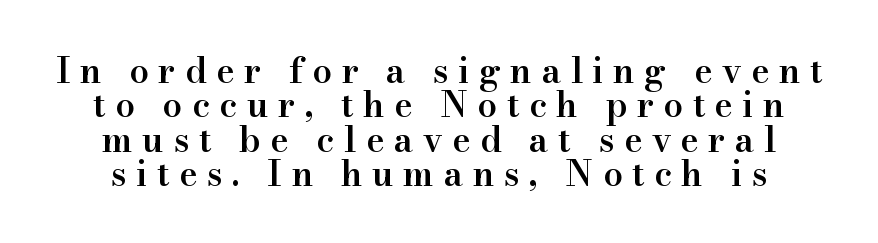
Q: Is the text bold? A: Semi-bold.
Q: Is the text italic (slanted)? A: No, it is upright.
Q: Is the typeface a serif or a sans-serif typeface? A: Serif.
Q: Is the text underlined? A: No.
Q: Is the spacing between letters normal or unusually wide? A: Unusually wide.
Q: Is the spacing between lines tight, normal or loose? A: Tight.
Q: Width (condensed, normal, or wide)? A: Normal.
Q: Stroke contrast? A: High.
Q: x-height? A: Small.
Q: Monospaced? A: No.
